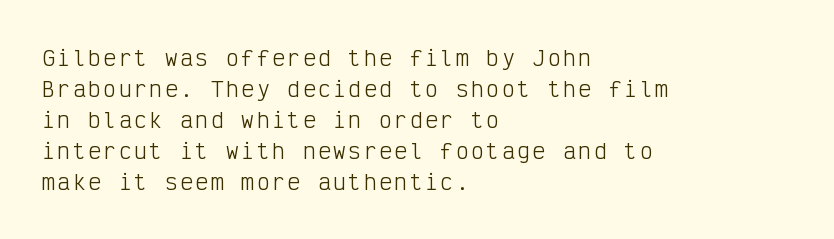
The image shows 21 px text type, upright; set left-aligned, normal line spacing (1.48x), not underlined.
